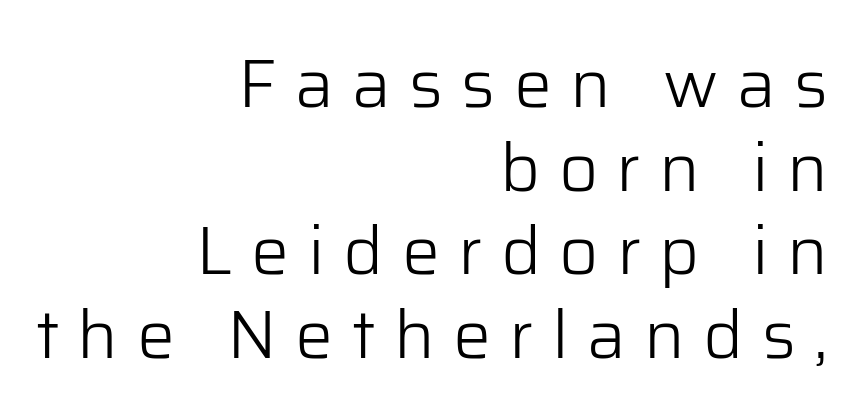
The specimen reads as upright at a glance. Where is the straight margin? On the right. Varying glyph widths throughout — classic text-font behaviour. To sum up the face: it is a sans, with no serifs. The strip under each line holds only bare page. No letter is thick-stroked: the sample isn't bold.
